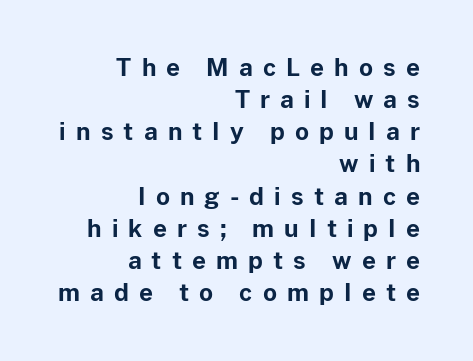
The face used here has the dense, thick strokes of a bold. Compared with typical body copy, the letter spacing here is much looser. Honestly, there is no underline to notice here at all. Successive baselines arrive at the customary interval.
